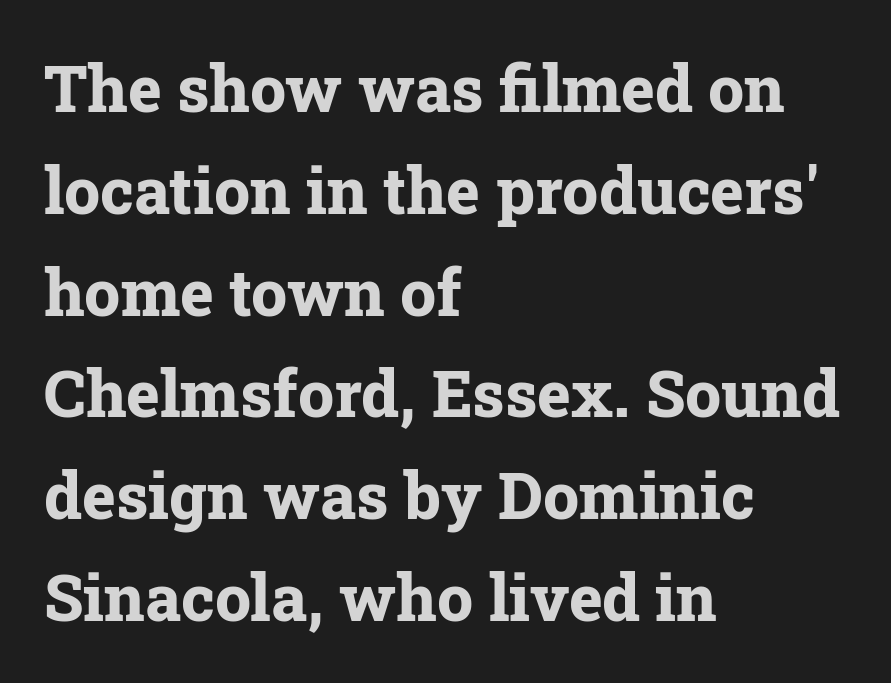
{"serif": "yes", "italic": "no", "bold": "yes", "weight": "bold", "width": "normal", "stroke_contrast": "low", "x_height": "medium", "monospaced": "no", "underline": "no", "align": "left", "line_spacing": "normal", "line_spacing_ratio": 1.59, "letter_spacing": "normal", "letter_spacing_em": 0.0, "glyph_px": 64}
